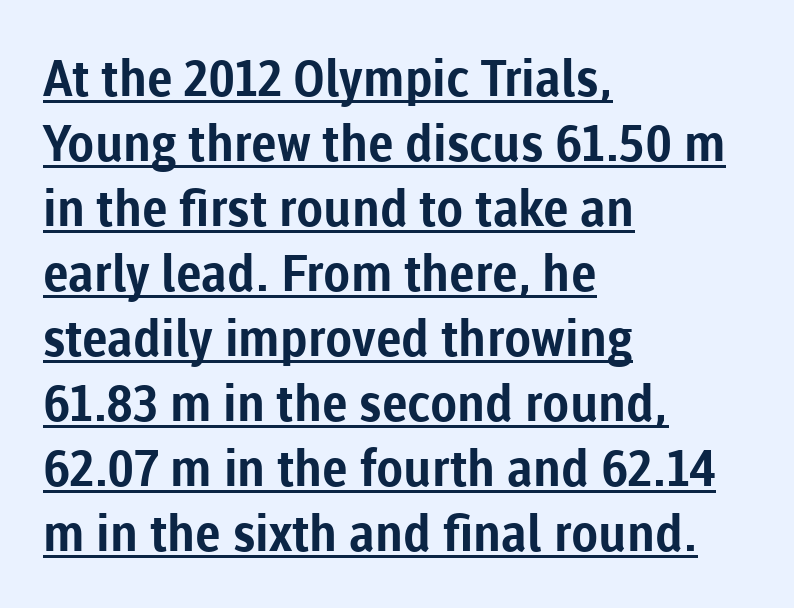
{"serif": "no", "italic": "no", "bold": "yes", "weight": "bold", "width": "normal", "stroke_contrast": "low", "x_height": "medium", "monospaced": "no", "underline": "yes", "align": "left", "line_spacing": "normal", "line_spacing_ratio": 1.3, "letter_spacing": "normal", "letter_spacing_em": 0.0, "glyph_px": 50}
